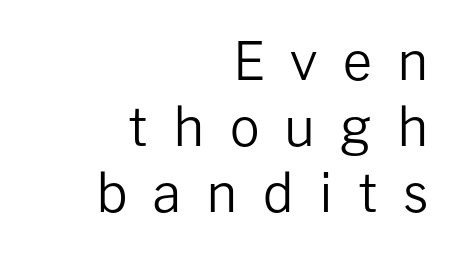
The image shows 52 px regular-weight sans-serif type, upright; set right-aligned, normal line spacing (1.27x), unusually wide letter spacing (+0.48 em), not underlined; low stroke contrast and a medium x-height.
